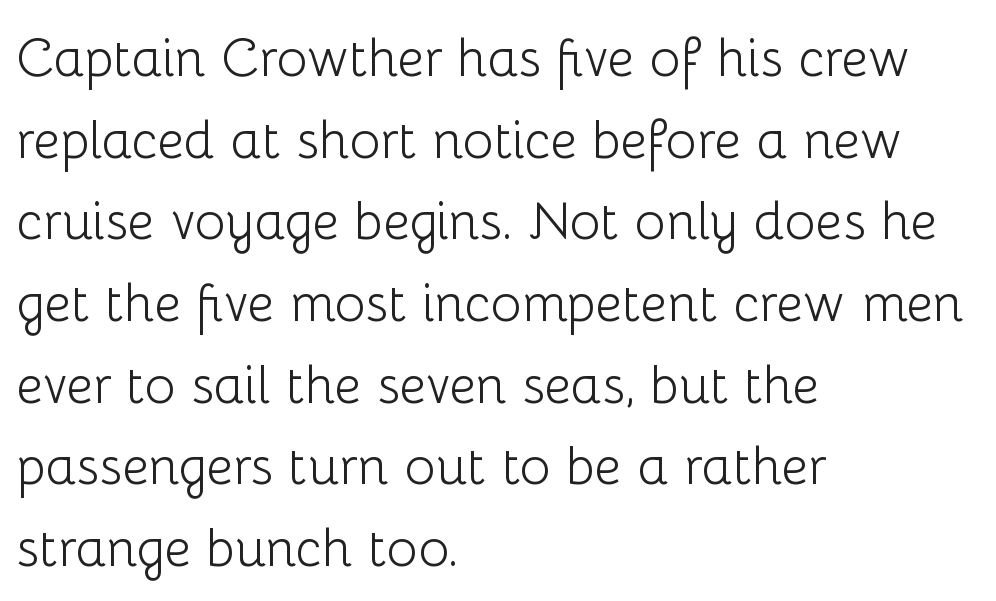
{"serif": "no", "italic": "no", "bold": "no", "weight": "light", "width": "normal", "stroke_contrast": "low", "x_height": "medium", "monospaced": "no", "underline": "no", "align": "left", "line_spacing": "normal", "line_spacing_ratio": 1.57, "letter_spacing": "normal", "letter_spacing_em": 0.0, "glyph_px": 52}
